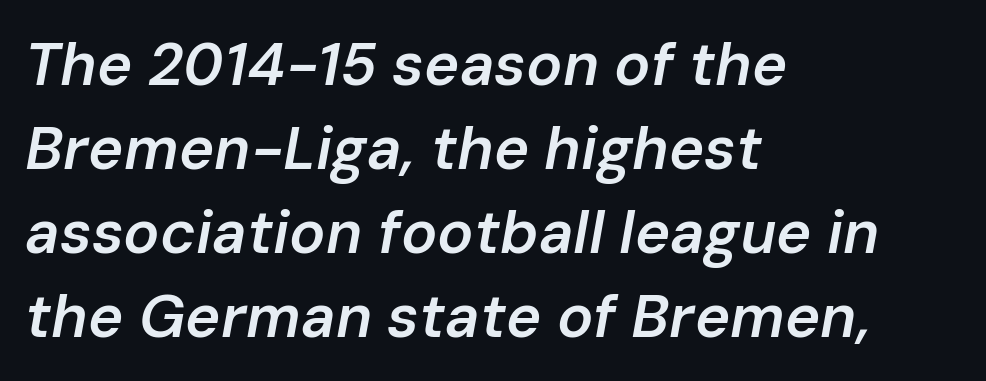
The image shows 60 px semibold type, italic (leaning right); set left-aligned, normal line spacing (1.4x), normal letter spacing, not underlined; low stroke contrast and a medium x-height.
